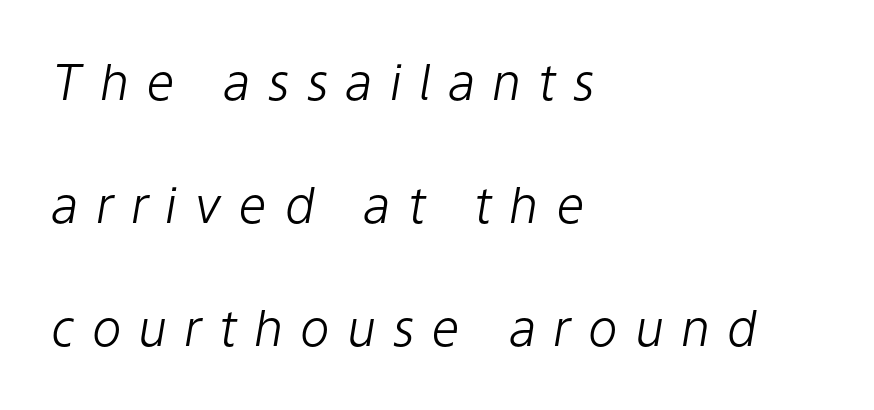
How would I describe the line gaps? Wide and relaxed. Leftover space on each line is placed entirely after the last word. Stem width sits at or under what a default text font uses. The string is rendered with underlining switched off. The letterforms stand isolated, each surrounded by extra space.
